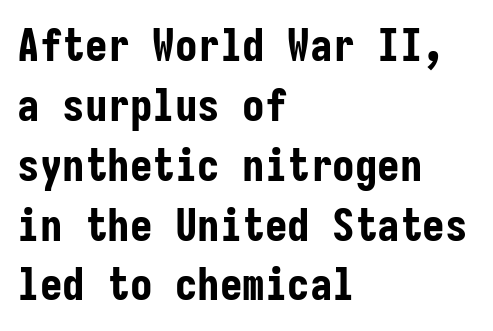
{"serif": "no", "italic": "no", "bold": "yes", "weight": "bold", "width": "condensed", "stroke_contrast": "low", "x_height": "medium", "monospaced": "yes", "underline": "no", "align": "left", "line_spacing": "normal", "line_spacing_ratio": 1.33, "letter_spacing": "normal", "letter_spacing_em": 0.0, "glyph_px": 45}
